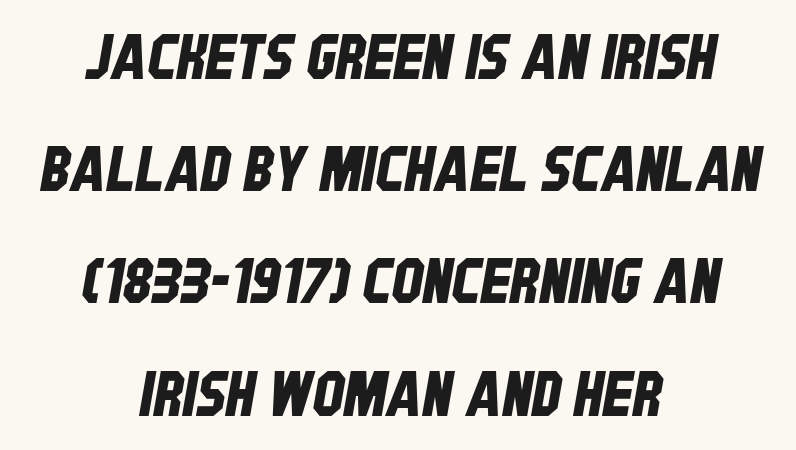
Q: Is the typeface a serif or a sans-serif typeface? A: Sans-serif.
Q: Is the text underlined? A: No.
Q: How is the paragraph aligned? A: Centered.
Q: Is the spacing between letters normal or unusually wide? A: Normal.
Q: Width (condensed, normal, or wide)? A: Condensed.
Q: Stroke contrast? A: Low.
Q: x-height? A: Large.
Q: Monospaced? A: No.
